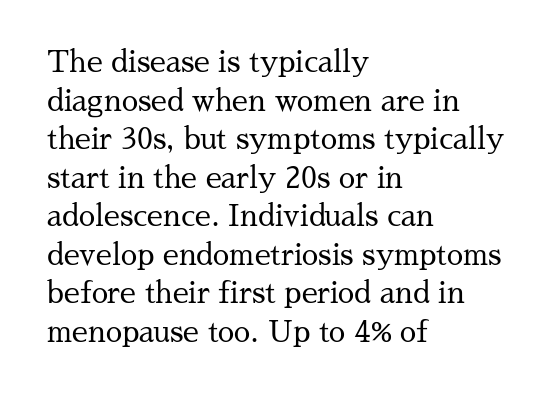
Q: Is the text bold? A: No.
Q: Is the text italic (slanted)? A: No, it is upright.
Q: Is the typeface a serif or a sans-serif typeface? A: Serif.
Q: Is the text underlined? A: No.
Q: How is the paragraph aligned? A: Left-aligned.
Q: Is the spacing between letters normal or unusually wide? A: Normal.
Q: Is the spacing between lines tight, normal or loose? A: Normal.
Q: Width (condensed, normal, or wide)? A: Normal.
Q: Stroke contrast? A: Medium.
Q: x-height? A: Medium.
Q: Monospaced? A: No.
